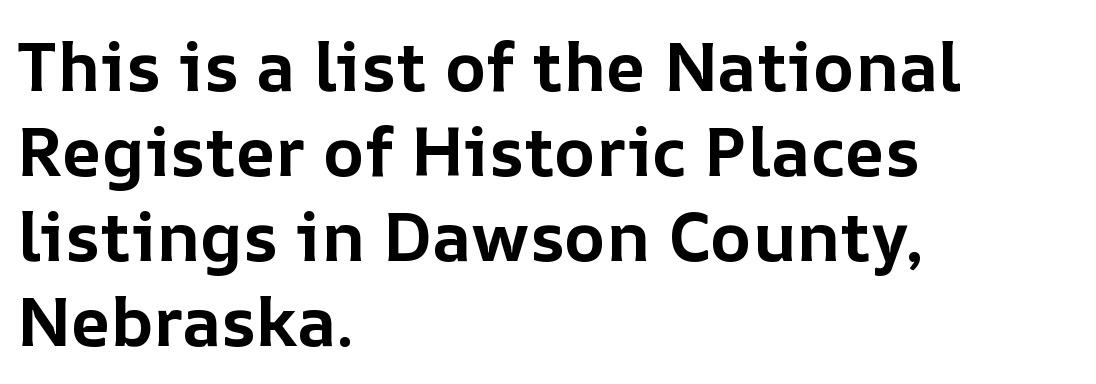
{"italic": "no", "bold": "yes", "weight": "bold", "width": "normal", "stroke_contrast": "low", "x_height": "medium", "monospaced": "no", "underline": "no", "align": "left", "line_spacing_ratio": 1.23, "letter_spacing": "normal", "letter_spacing_em": 0.0, "glyph_px": 69}
